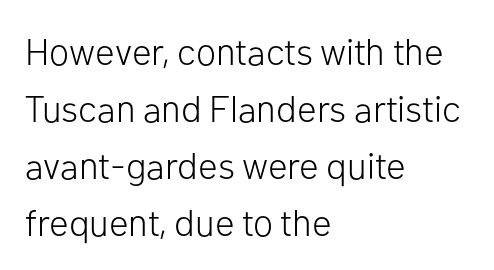
{"serif": "no", "italic": "no", "bold": "no", "weight": "light", "width": "normal", "stroke_contrast": "low", "x_height": "medium", "monospaced": "no", "underline": "no", "align": "left", "line_spacing": "normal", "line_spacing_ratio": 1.54, "letter_spacing": "normal", "letter_spacing_em": 0.0, "glyph_px": 37}
